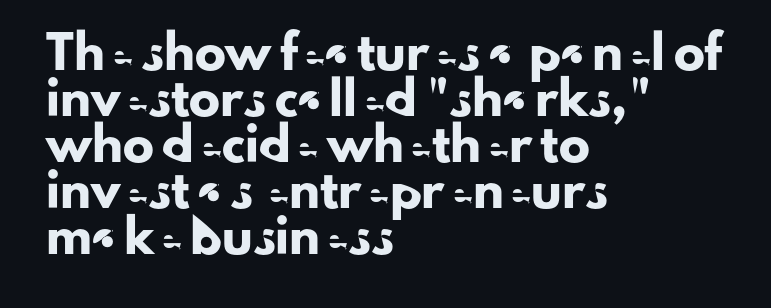
Q: Is the text italic (slanted)? A: No, it is upright.
Q: Is the typeface a serif or a sans-serif typeface? A: Sans-serif.
Q: Is the text underlined? A: No.
Q: How is the paragraph aligned? A: Left-aligned.
Q: Is the spacing between letters normal or unusually wide? A: Normal.
Q: Is the spacing between lines tight, normal or loose? A: Normal.
Q: Width (condensed, normal, or wide)? A: Normal.
Q: Stroke contrast? A: Low.
Q: x-height? A: Small.
Q: Monospaced? A: No.
